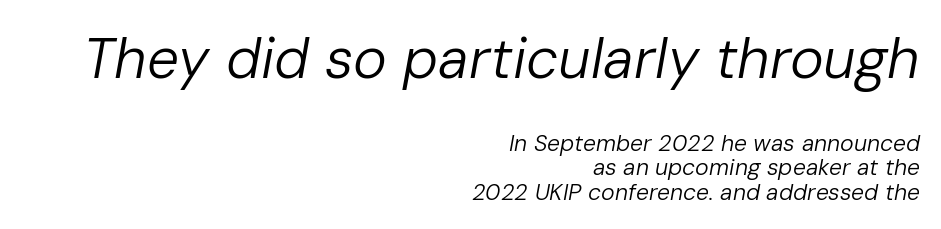
{"italic": "yes", "lean": "right", "slant_degrees": 10, "bold": "no", "weight": "regular", "width": "normal", "stroke_contrast": "low", "x_height": "medium", "monospaced": "no", "underline": "no", "align": "right", "line_spacing": "tight", "line_spacing_ratio": 1.07, "letter_spacing": "normal", "letter_spacing_em": 0.0, "larger_block": "first", "size_ratio": 2.48, "glyph_px": 57}
